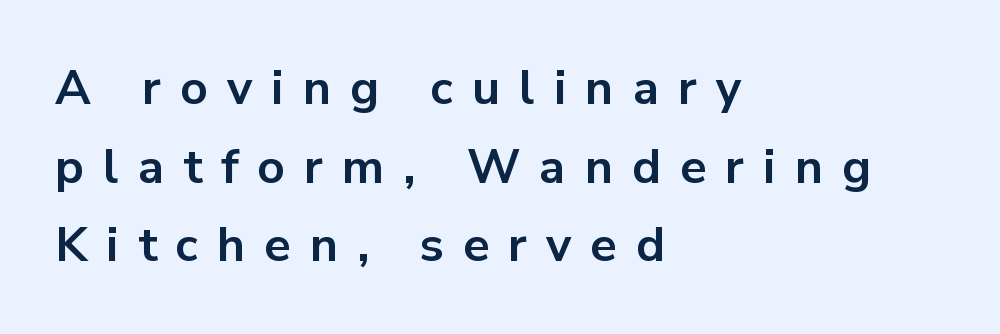
{"serif": "no", "italic": "no", "bold": "yes", "weight": "bold", "width": "normal", "stroke_contrast": "low", "x_height": "medium", "monospaced": "no", "underline": "no", "align": "left", "line_spacing": "normal", "line_spacing_ratio": 1.64, "letter_spacing": "wide", "letter_spacing_em": 0.4, "glyph_px": 48}
